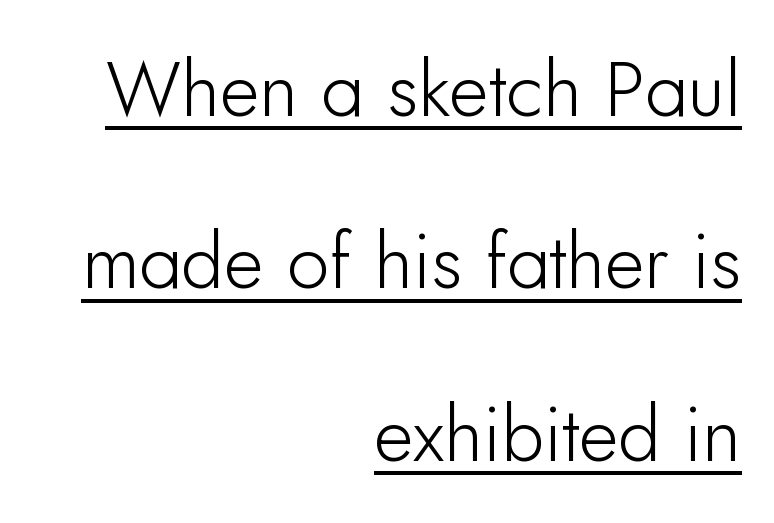
Q: Is the text italic (slanted)? A: No, it is upright.
Q: Is the typeface a serif or a sans-serif typeface? A: Sans-serif.
Q: Is the text underlined? A: Yes.
Q: How is the paragraph aligned? A: Right-aligned.
Q: Is the spacing between letters normal or unusually wide? A: Normal.
Q: Is the spacing between lines tight, normal or loose? A: Loose.
Q: Width (condensed, normal, or wide)? A: Normal.
Q: Stroke contrast? A: Low.
Q: x-height? A: Small.
Q: Monospaced? A: No.
